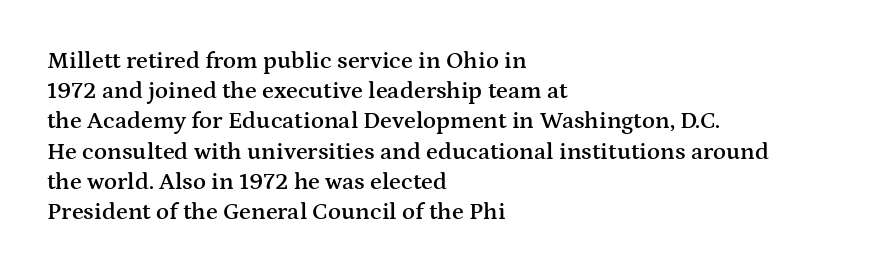
These lines are set flush left with a ragged right edge. Reading down the column, the eye jumps a familiar distance to each next line. The face used here is a semibold: visibly heavier than regular, lighter than bold. The specimen omits any rule beneath the text block's lines. Spacing between characters is what you'd get straight out of the box.
